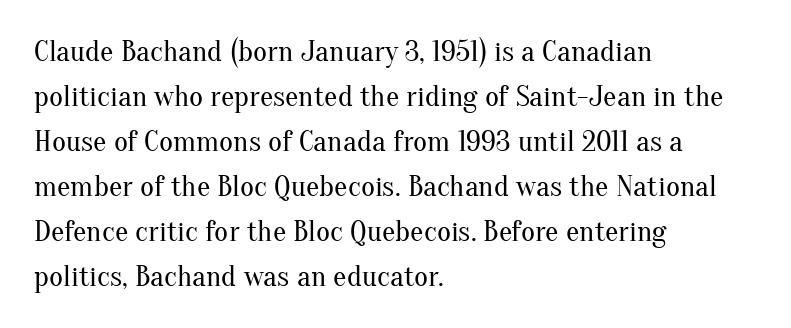
Q: Is the text bold? A: No.
Q: Is the text italic (slanted)? A: No, it is upright.
Q: Is the typeface a serif or a sans-serif typeface? A: Serif.
Q: Is the text underlined? A: No.
Q: How is the paragraph aligned? A: Left-aligned.
Q: Is the spacing between letters normal or unusually wide? A: Normal.
Q: Is the spacing between lines tight, normal or loose? A: Normal.
Q: Width (condensed, normal, or wide)? A: Normal.
Q: Stroke contrast? A: Medium.
Q: x-height? A: Small.
Q: Monospaced? A: No.
